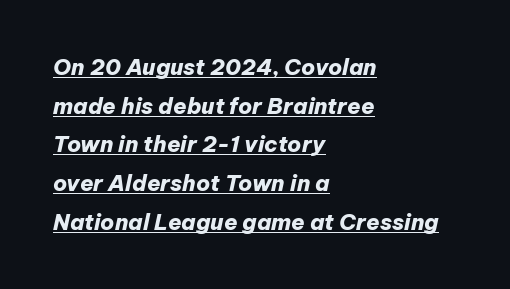
{"italic": "yes", "lean": "right", "slant_degrees": 12, "bold": "yes", "underline": "yes", "align": "left", "line_spacing_ratio": 1.76, "letter_spacing": "normal", "letter_spacing_em": 0.0, "glyph_px": 22}
